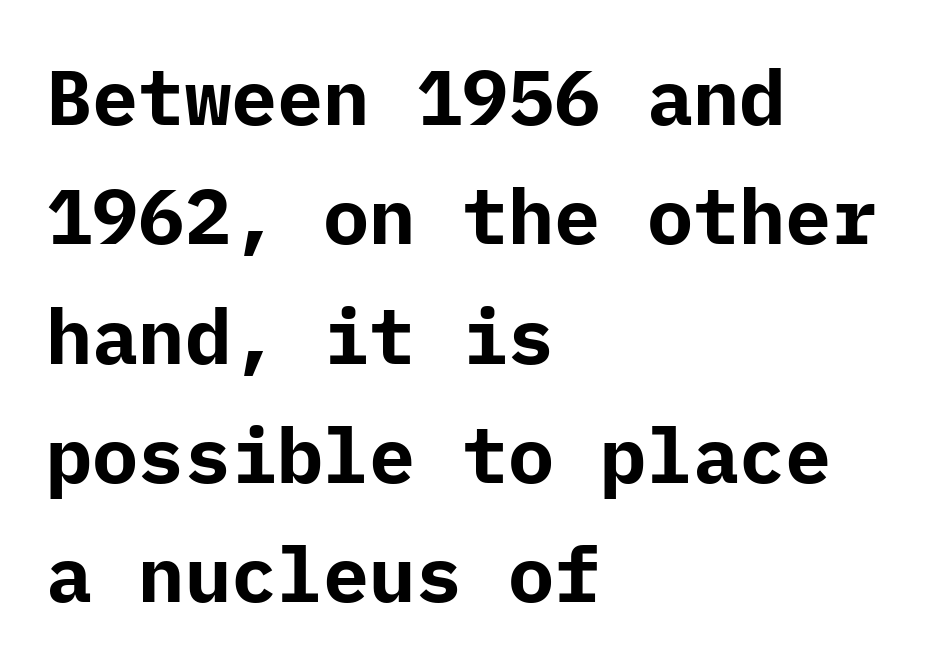
Q: Is the text bold? A: Yes.
Q: Is the text italic (slanted)? A: No, it is upright.
Q: Is the typeface a serif or a sans-serif typeface? A: Sans-serif.
Q: Is the text underlined? A: No.
Q: How is the paragraph aligned? A: Left-aligned.
Q: Is the spacing between letters normal or unusually wide? A: Normal.
Q: Is the spacing between lines tight, normal or loose? A: Normal.
Q: Width (condensed, normal, or wide)? A: Normal.
Q: Stroke contrast? A: Low.
Q: x-height? A: Medium.
